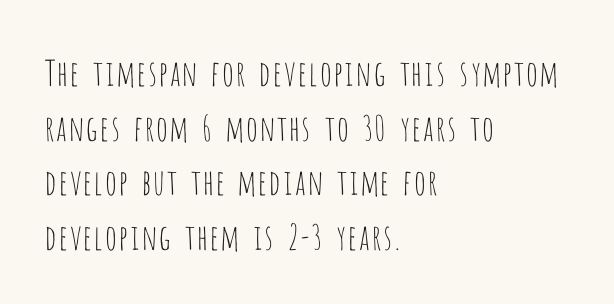
Regarding leading, the lines here are spaced in the standard way. Is the block centered? No — it sits flush against the left margin. Decoration check: the copy has no underline. It's the straight-up-and-down kind of type. Do the characters align in a grid? No, the font is proportional.
